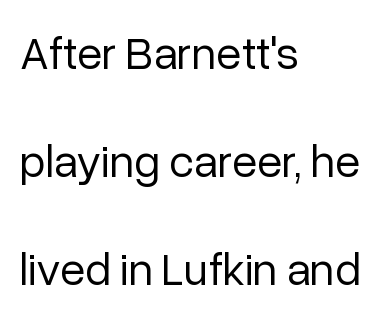
Q: Is the text bold? A: No.
Q: Is the text italic (slanted)? A: No, it is upright.
Q: Is the typeface a serif or a sans-serif typeface? A: Sans-serif.
Q: Is the text underlined? A: No.
Q: How is the paragraph aligned? A: Left-aligned.
Q: Is the spacing between letters normal or unusually wide? A: Normal.
Q: Is the spacing between lines tight, normal or loose? A: Loose.
Q: Width (condensed, normal, or wide)? A: Normal.
Q: Stroke contrast? A: Low.
Q: x-height? A: Medium.
Q: Monospaced? A: No.
